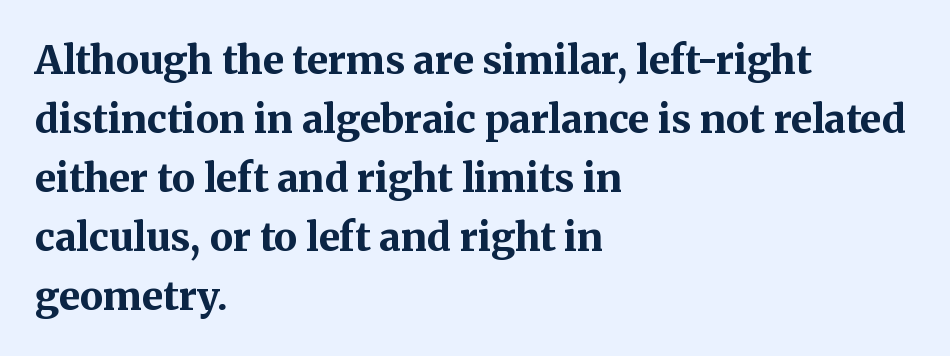
The image shows 39 px bold serif type, upright; set left-aligned, normal line spacing (1.51x), normal letter spacing, not underlined; medium stroke contrast and a medium x-height.
